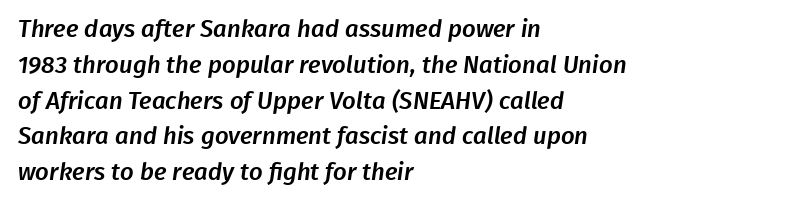
Q: Is the text underlined? A: No.
Q: How is the paragraph aligned? A: Left-aligned.
Q: Is the spacing between letters normal or unusually wide? A: Normal.
Q: Is the spacing between lines tight, normal or loose? A: Normal.
